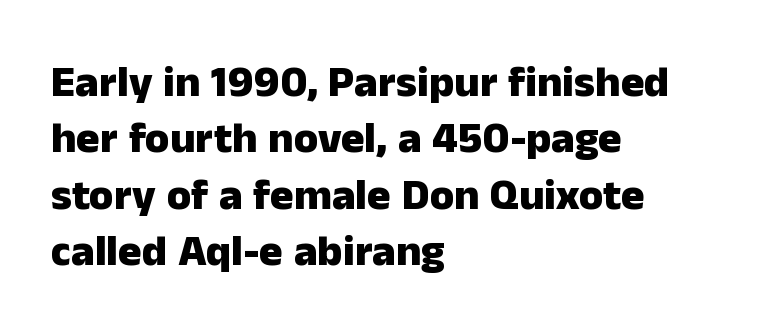
The image shows 44 px heavy sans-serif type, upright; set left-aligned, normal line spacing (1.28x), normal letter spacing, not underlined; low stroke contrast and a medium x-height.
